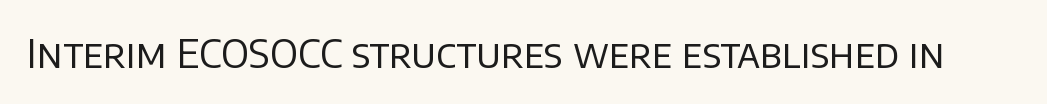
The image shows 39 px regular-weight sans-serif type, upright; set normal letter spacing, not underlined; low stroke contrast and a large x-height.
